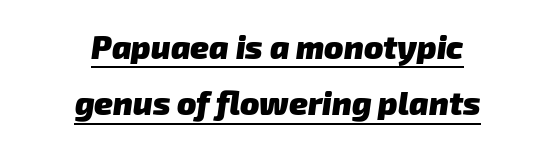
On the weight axis this lands at bold, roughly 700. Alignment: centered. The face used here is rendered with its standard letterfit. Type style note: lacks serifs. The rendering uses the underline text-decoration. Character widths vary here, with narrow letters taking less room than wide ones.
